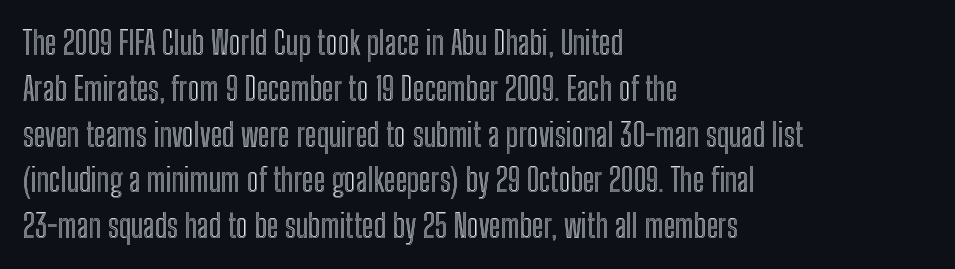
The specimen reads as upright at a glance. Each letter keeps its own natural width here, so spacing adapts to shape. Students, note that the glyphs here touch the page at normal intervals. Is there much room between lines? A standard amount, neither cramped nor airy. This rendering uses left alignment, leaving the right contour irregular.
